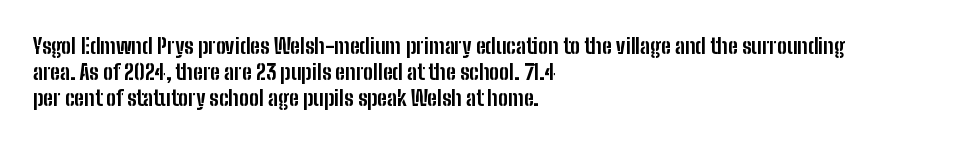
{"italic": "no", "bold": "yes", "underline": "no", "align": "left", "line_spacing_ratio": 1.24, "letter_spacing": "normal", "letter_spacing_em": 0.0, "glyph_px": 21}
